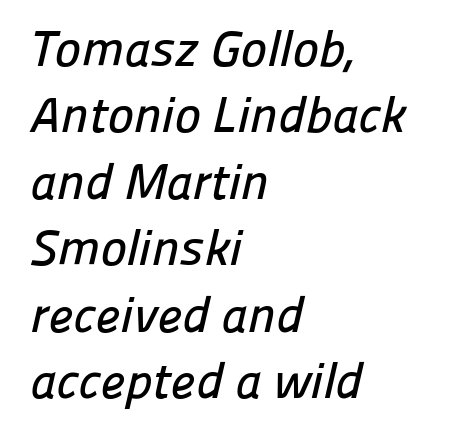
The image shows 50 px sans-serif type; set left-aligned, normal line spacing (1.33x), normal letter spacing, not underlined; low stroke contrast and a medium x-height.
